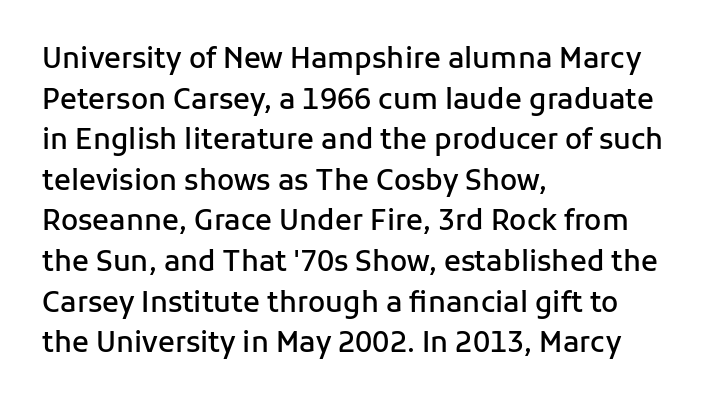
Q: Is the text bold? A: Semi-bold.
Q: Is the text italic (slanted)? A: No, it is upright.
Q: Is the typeface a serif or a sans-serif typeface? A: Sans-serif.
Q: Is the text underlined? A: No.
Q: How is the paragraph aligned? A: Left-aligned.
Q: Is the spacing between letters normal or unusually wide? A: Normal.
Q: Is the spacing between lines tight, normal or loose? A: Normal.
Q: Width (condensed, normal, or wide)? A: Normal.
Q: Stroke contrast? A: Low.
Q: x-height? A: Medium.
Q: Monospaced? A: No.
